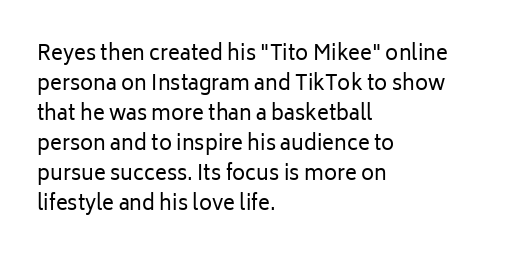
Q: Is the text bold? A: No.
Q: Is the text italic (slanted)? A: No, it is upright.
Q: Is the text underlined? A: No.
Q: How is the paragraph aligned? A: Left-aligned.
Q: Is the spacing between letters normal or unusually wide? A: Normal.
Q: Is the spacing between lines tight, normal or loose? A: Normal.
